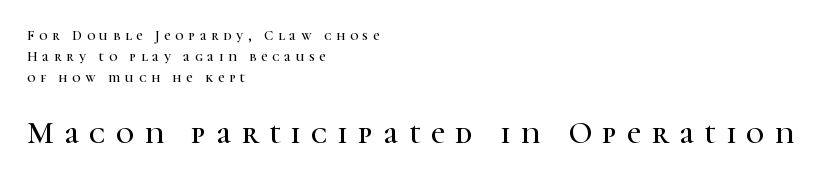
Q: Is the text italic (slanted)? A: No, it is upright.
Q: Is the typeface a serif or a sans-serif typeface? A: Serif.
Q: Is the text underlined? A: No.
Q: How is the paragraph aligned? A: Left-aligned.
Q: Is the spacing between letters normal or unusually wide? A: Unusually wide.
Q: Is the spacing between lines tight, normal or loose? A: Normal.
Q: Which block of text is set in a larger size, the first (top) or the second (bottom)? A: The second (bottom) one.
Q: Width (condensed, normal, or wide)? A: Normal.
Q: Stroke contrast? A: High.
Q: x-height? A: Medium.
Q: Monospaced? A: No.
